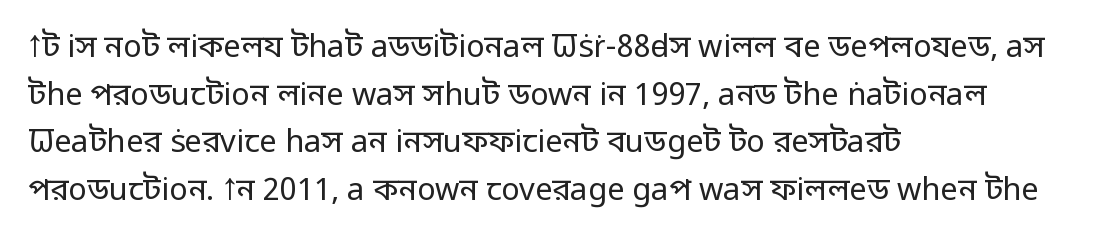
Here the designer chose a conventional face with non-uniform glyph widths. Stroke thickness stays within the range of a standard reading face or lighter. The block of text has a typical density, with ordinary space between rows. You can tell from the bare stems that sans-serif type was used. All the whitespace from short lines collects on the right. In terms of posture, this sample is upright.
